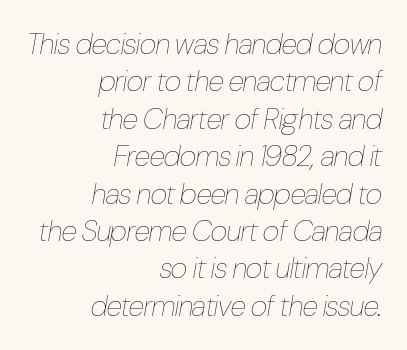
The image shows 29 px thin, condensed type, italic (leaning right); set right-aligned, normal line spacing (1.29x), normal letter spacing, not underlined; low stroke contrast and a medium x-height.
